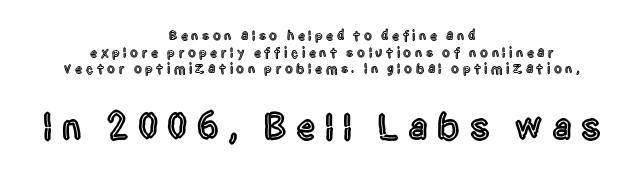
The image shows 38 px condensed sans-serif type, upright; set centered, line spacing 1.19x, unusually wide letter spacing (+0.25 em), not underlined; the second (bottom) block is 2.71x larger; a large x-height.
